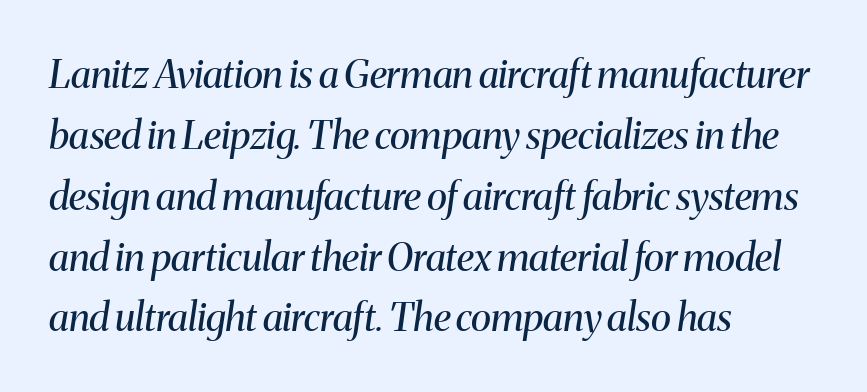
Weight: regular or lighter. These lines were composed using italics. The letters carry serifs — small finishing strokes at the ends of their stems. Underline: absent. The lines sit at an ordinary, default distance from one another. Character widths vary here, with narrow letters taking less room than wide ones.
